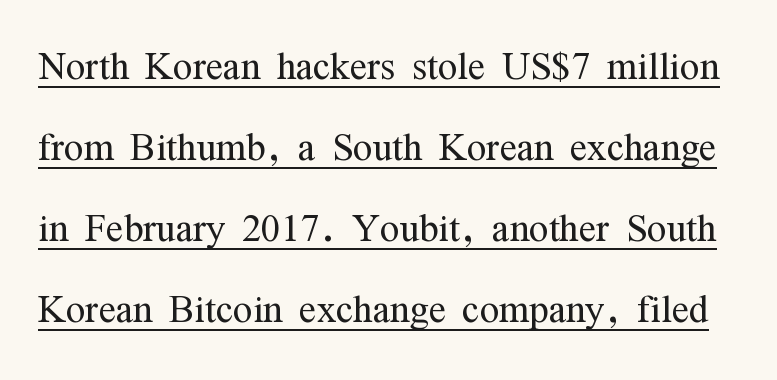
Q: Is the text bold? A: No.
Q: Is the text italic (slanted)? A: No, it is upright.
Q: Is the typeface a serif or a sans-serif typeface? A: Serif.
Q: Is the text underlined? A: Yes.
Q: Is the spacing between letters normal or unusually wide? A: Normal.
Q: Is the spacing between lines tight, normal or loose? A: Normal.
Q: Width (condensed, normal, or wide)? A: Condensed.
Q: Stroke contrast? A: Medium.
Q: x-height? A: Medium.
Q: Monospaced? A: No.
